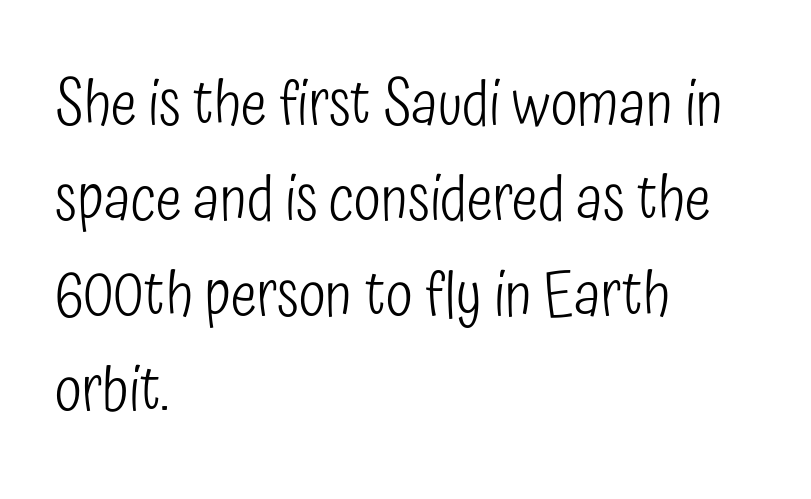
{"serif": "no", "italic": "no", "bold": "no", "weight": "light", "width": "condensed", "stroke_contrast": "low", "x_height": "medium", "monospaced": "no", "underline": "no", "align": "left", "line_spacing": "normal", "line_spacing_ratio": 1.54, "letter_spacing": "normal", "letter_spacing_em": 0.0, "glyph_px": 62}
